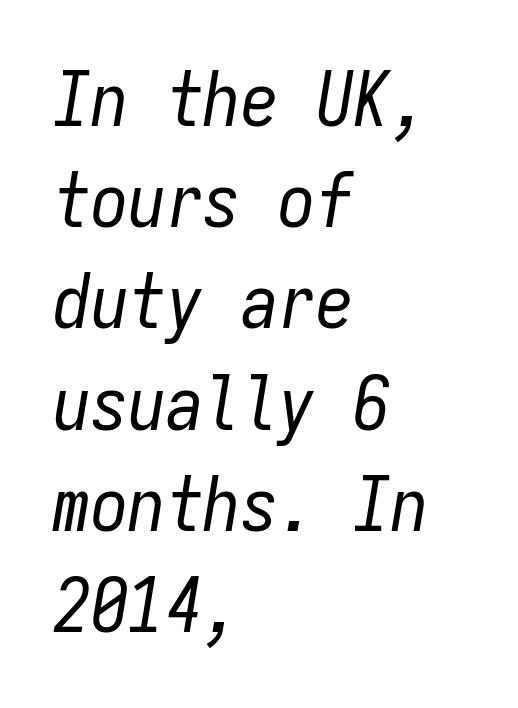
The image shows 75 px regular-weight, condensed type, italic (leaning right), monospaced; set left-aligned, normal line spacing (1.35x), normal letter spacing, not underlined; low stroke contrast and a medium x-height.
